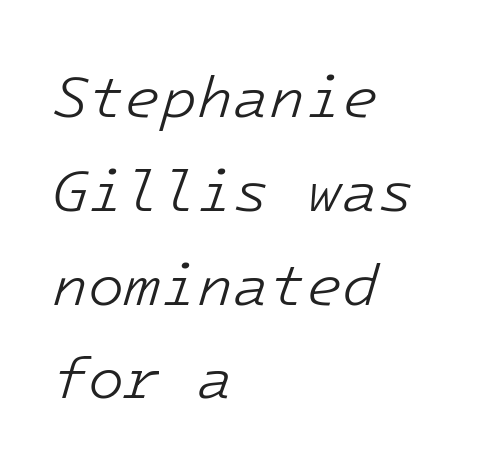
{"italic": "yes", "lean": "right", "slant_degrees": 16, "bold": "no", "weight": "light", "width": "normal", "stroke_contrast": "low", "x_height": "medium", "monospaced": "yes", "underline": "no", "align": "left", "line_spacing": "normal", "line_spacing_ratio": 1.59, "letter_spacing": "normal", "letter_spacing_em": 0.0, "glyph_px": 59}
